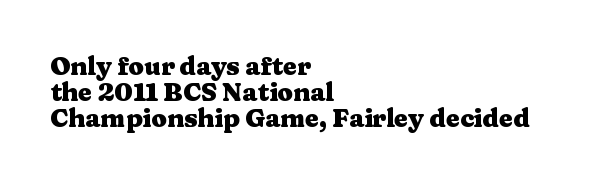
{"italic": "no", "bold": "yes", "underline": "no", "align": "left", "line_spacing": "tight", "line_spacing_ratio": 1.04, "letter_spacing": "normal", "letter_spacing_em": 0.0, "glyph_px": 25}
